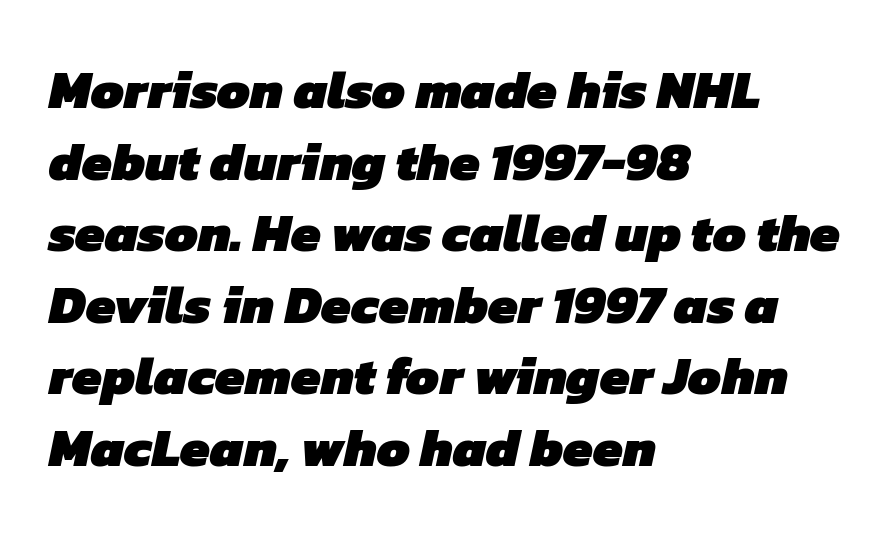
{"serif": "no", "bold": "yes", "weight": "heavy", "width": "normal", "stroke_contrast": "low", "x_height": "medium", "monospaced": "no", "underline": "no", "align": "left", "line_spacing": "normal", "line_spacing_ratio": 1.35, "letter_spacing": "normal", "letter_spacing_em": 0.0, "glyph_px": 53}
